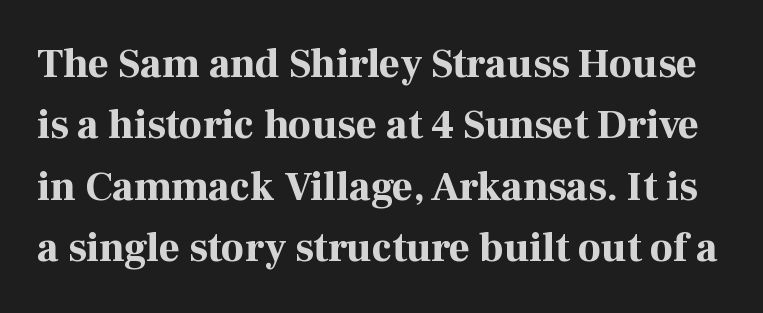
The glyphs in this specimen are seriffed. Heft: maximum for text — a bold. The zone under the glyphs is completely vacant. Do the letters lean? They stand straight.
